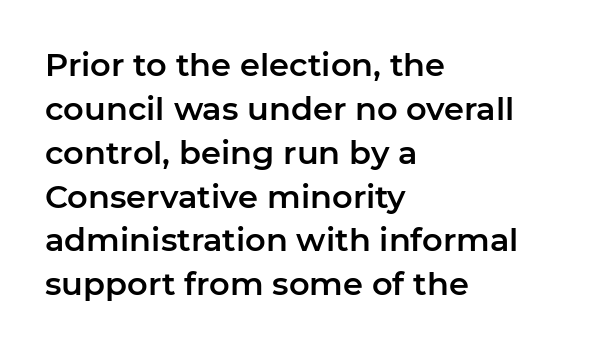
Look at the tracking — it's just the regular setting, nothing added. The passage shown is not underscored anywhere. The letters carry no serifs — their stems end cleanly without finishing strokes. The axis of the letterforms is exactly vertical.
